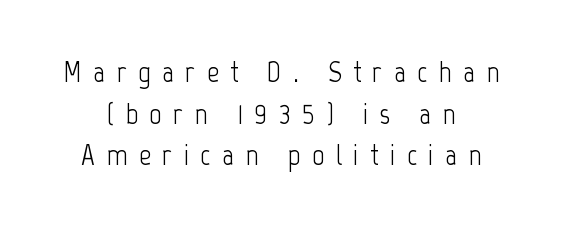
The lettering holds an erect, upright posture throughout. Quick note: underline off. Vertical spacing — default. Typographically, this falls in the sans-serif category. Think of a printed novel: that variable character pitch is what you see here.
